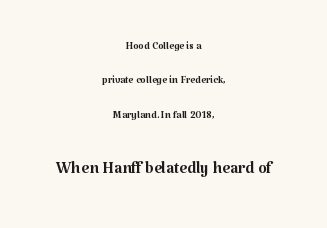
The image shows 22 px text type, upright; set centered, loose line spacing (2.45x), normal letter spacing, not underlined; the second (bottom) block is 1.57x larger.
